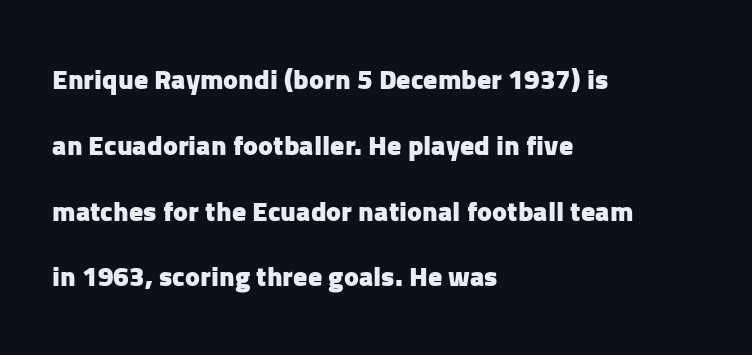
Each letter's strokes conclude bluntly, with no projecting serifs. The letters stand straight up with perfectly vertical stems. Underline: absent. These lines are rendered in a variable-pitch font. The gaps between neighbouring characters are ordinary and unremarkable. Line starts are locked; line ends wander.
